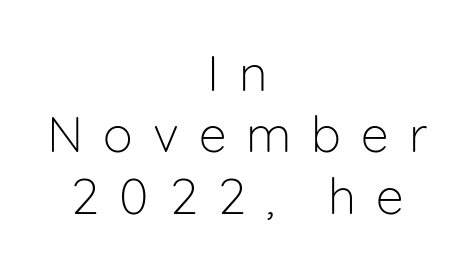
Casual observation: everything's sitting right in the middle. Nobody drew a line under any word here. A typesetter would call this heavily tracked-out type. Summary of weight: not heavy and not bold. The type sits square on the baseline with zero lean. The rendering shows plain stroke endings on the letterforms — a sans-serif design.
